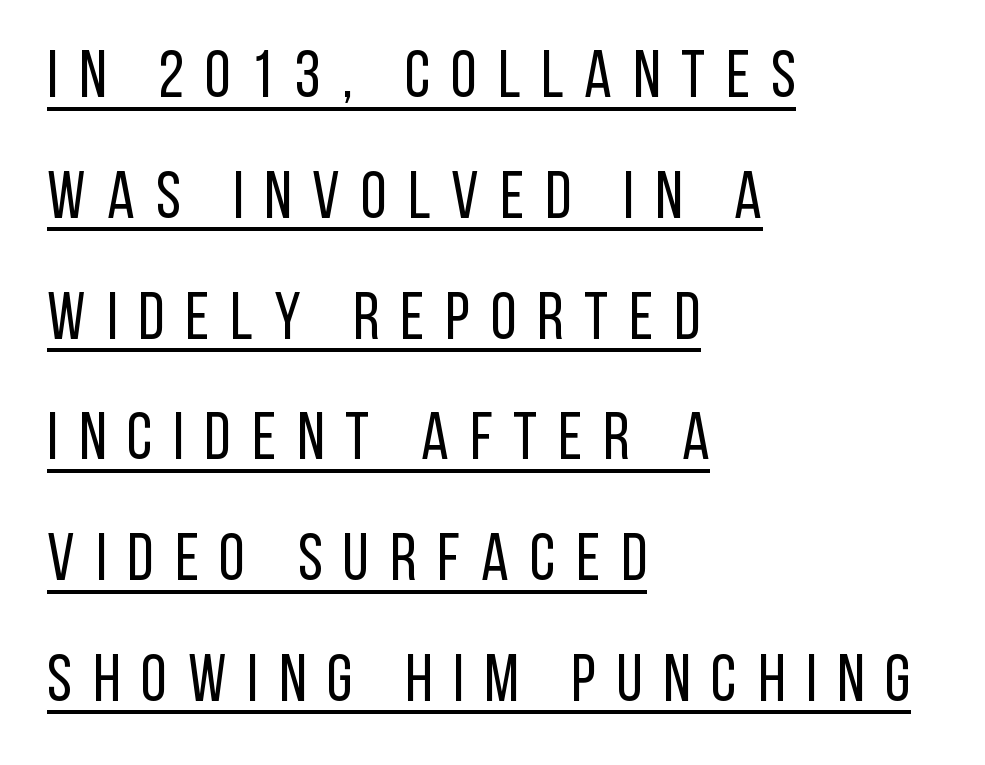
{"serif": "no", "italic": "no", "bold": "no", "weight": "regular", "width": "condensed", "stroke_contrast": "low", "x_height": "large", "monospaced": "no", "underline": "yes", "align": "left", "line_spacing_ratio": 1.83, "letter_spacing": "wide", "letter_spacing_em": 0.32, "glyph_px": 66}
